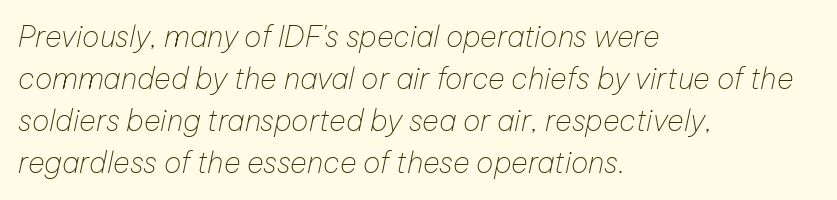
The image shows 29 px thin type, italic (leaning right); set left-aligned, normal line spacing (1.45x), normal letter spacing, not underlined; low stroke contrast and a medium x-height.
